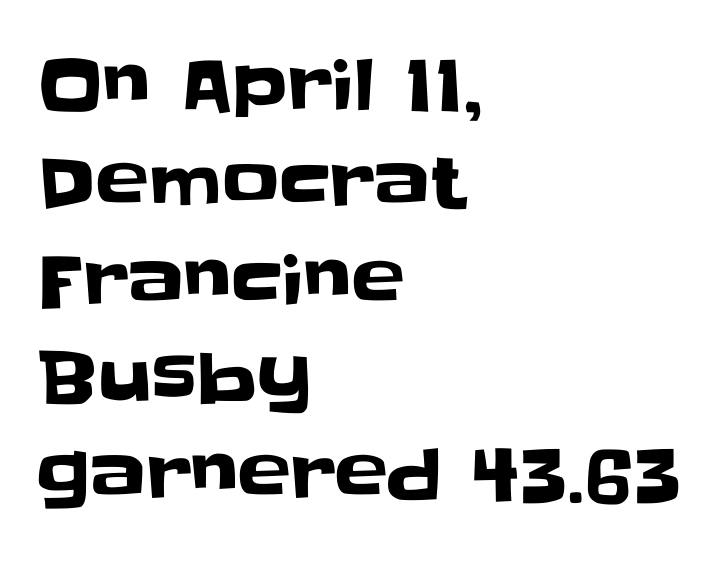
{"serif": "no", "italic": "no", "width": "normal", "stroke_contrast": "low", "x_height": "large", "monospaced": "no", "underline": "no", "align": "left", "line_spacing": "normal", "line_spacing_ratio": 1.37, "letter_spacing": "normal", "letter_spacing_em": 0.0, "glyph_px": 71}
